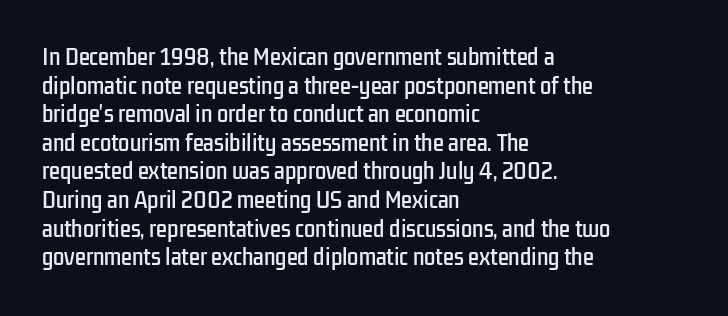
Every character sits straight up, as roman type does. The glyphs are unaccompanied by any horizontal stroke below them. Normally led — the rows are evenly, conventionally spaced. If you drew a ruler down the left edge, every line would touch it. The type is set solid horizontally, with unmodified tracking.
